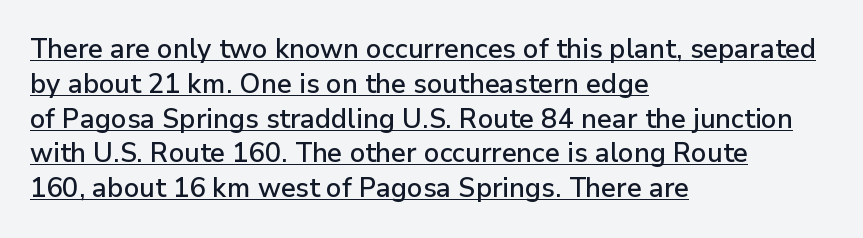
Rendered with straight, roman letterforms. Short and long lines alike share a common starting point at left. Between one letter and the next there's only the usual sliver of space. The space between consecutive lines is moderate. Glance below the letters and you will spot a drawn line.
